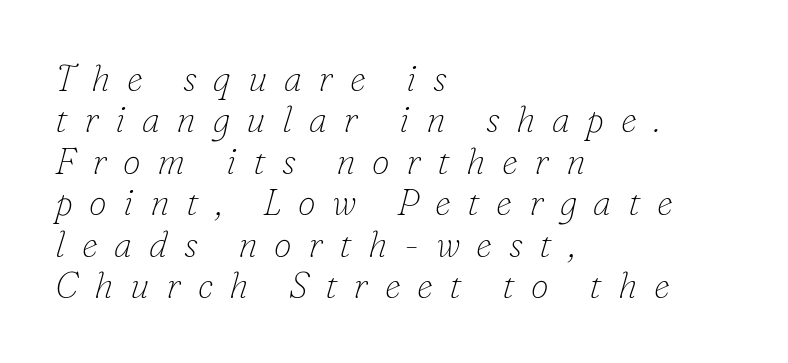
The paragraph has a hard left edge and a soft right edge. The gaps between neighbouring characters are conspicuously large. These glyphs show unthickened strokes, regular width or finer. Spacing verdict: proportional, widths tailored to each character. The face used here is seriffed, in the tradition of book romans.
